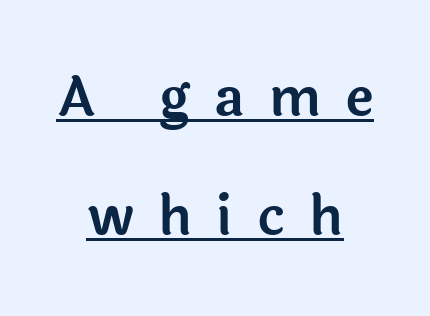
{"serif": "no", "italic": "no", "width": "normal", "x_height": "medium", "monospaced": "no", "underline": "yes", "align": "center", "line_spacing": "loose", "line_spacing_ratio": 2.17, "letter_spacing": "wide", "letter_spacing_em": 0.44, "glyph_px": 55}
